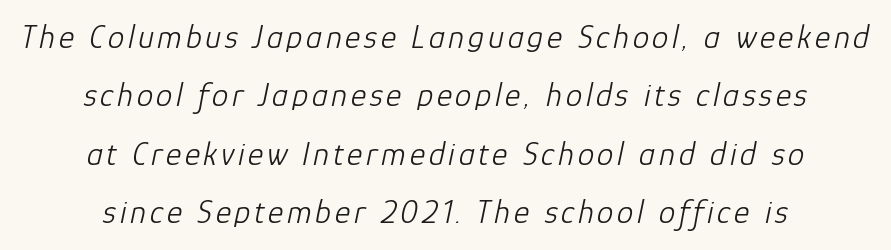
Q: Is the text bold? A: No.
Q: Is the text italic (slanted)? A: Yes, it leans right by about 12 degrees.
Q: Is the text underlined? A: No.
Q: How is the paragraph aligned? A: Centered.
Q: Width (condensed, normal, or wide)? A: Normal.
Q: Stroke contrast? A: Low.
Q: x-height? A: Medium.
Q: Monospaced? A: No.
